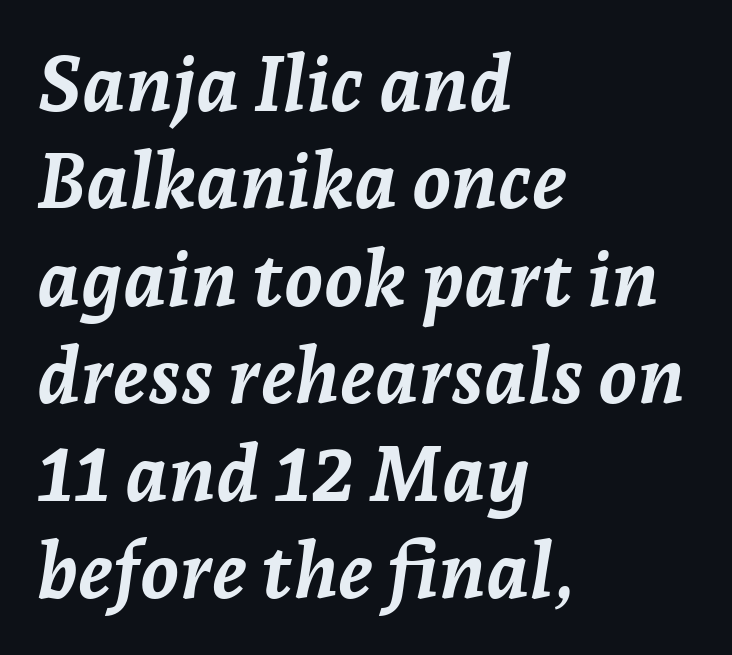
Proportional: the letters do not fall into vertical columns. Any mark beneath the type? The region is blank. Characters are canted at an angle relative to the baseline's perpendicular. Tracking here is standard; glyphs follow each other at the usual distance. Reading down the block, your eye returns to a fixed left position each line. Baseline-to-baseline distance is the conventional proportion of letter height.
